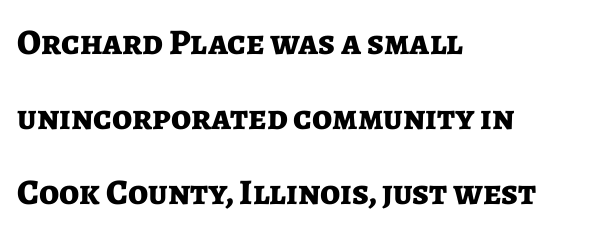
{"serif": "no", "italic": "no", "bold": "yes", "weight": "bold", "width": "normal", "stroke_contrast": "low", "x_height": "medium", "monospaced": "no", "underline": "no", "align": "left", "line_spacing": "loose", "line_spacing_ratio": 2.08, "letter_spacing": "normal", "letter_spacing_em": 0.0, "glyph_px": 36}
